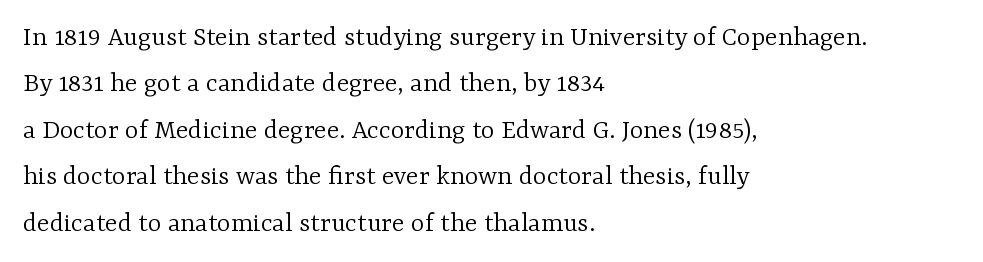
Short note: letters normally spaced. Weight class: somewhere from thin through regular. Each new line begins a customary step beneath the previous one. This sample uses a serif face. Quick note: underline off. Varying glyph widths throughout — classic text-font behaviour.
